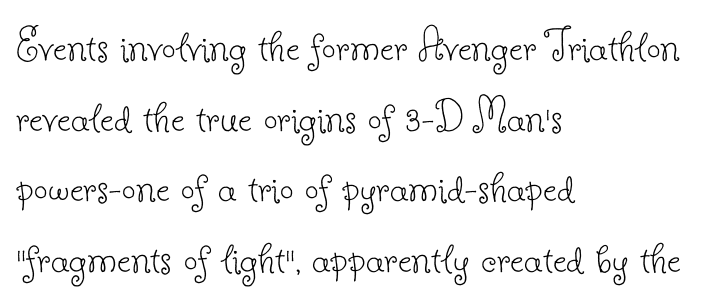
The image shows 49 px thin serif type, upright; set left-aligned, normal line spacing (1.44x), normal letter spacing, not underlined; low stroke contrast and a small x-height.
